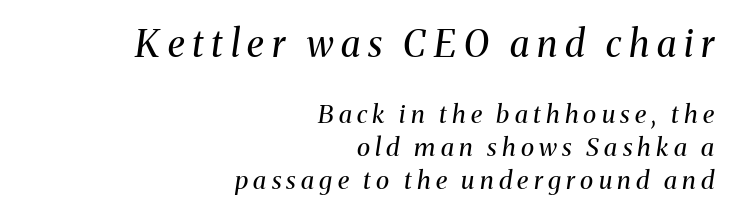
The image shows 37 px regular-weight serif type, italic (leaning right); set right-aligned, normal line spacing (1.31x), unusually wide letter spacing (+0.21 em), not underlined; the first (top) block is 1.48x larger; medium stroke contrast and a medium x-height.
